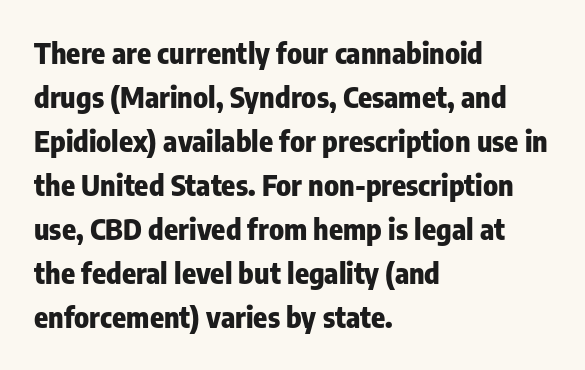
{"serif": "no", "italic": "no", "bold": "yes", "weight": "heavy", "width": "condensed", "stroke_contrast": "low", "x_height": "medium", "monospaced": "no", "underline": "no", "align": "left", "line_spacing": "normal", "line_spacing_ratio": 1.52, "letter_spacing": "normal", "letter_spacing_em": 0.0, "glyph_px": 29}
